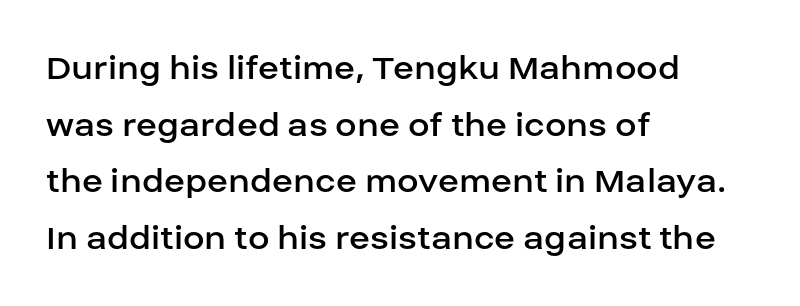
{"serif": "no", "italic": "no", "bold": "no", "weight": "regular", "width": "normal", "stroke_contrast": "low", "x_height": "large", "monospaced": "no", "underline": "no", "align": "left", "line_spacing": "normal", "line_spacing_ratio": 1.45, "letter_spacing": "normal", "letter_spacing_em": 0.0, "glyph_px": 39}
